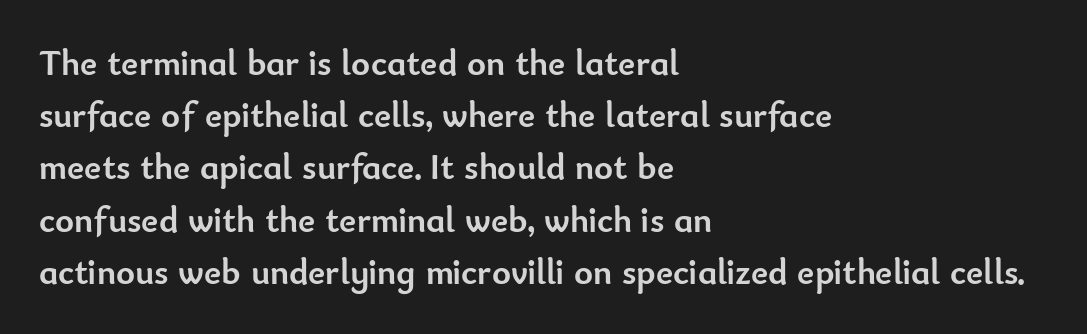
The image shows 36 px semibold sans-serif type, upright; set left-aligned, normal line spacing (1.45x), normal letter spacing, not underlined; low stroke contrast and a small x-height.
